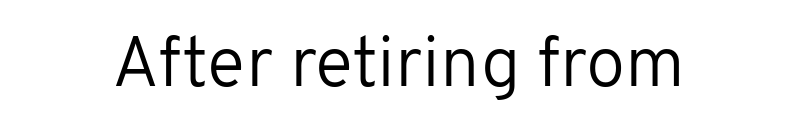
Proportional: the letters do not fall into vertical columns. The passage shown is not bold in any degree. Examine the stroke ends and you'll find no serifs. Each row of text sits above clean, open space. No extra tracking has been applied to these lines. In terms of posture, this sample is upright.
